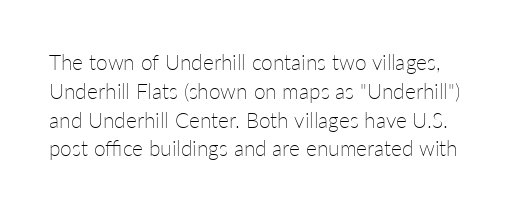
Q: Is the text bold? A: No.
Q: Is the text italic (slanted)? A: No, it is upright.
Q: Is the text underlined? A: No.
Q: Is the spacing between letters normal or unusually wide? A: Normal.
Q: Is the spacing between lines tight, normal or loose? A: Normal.
